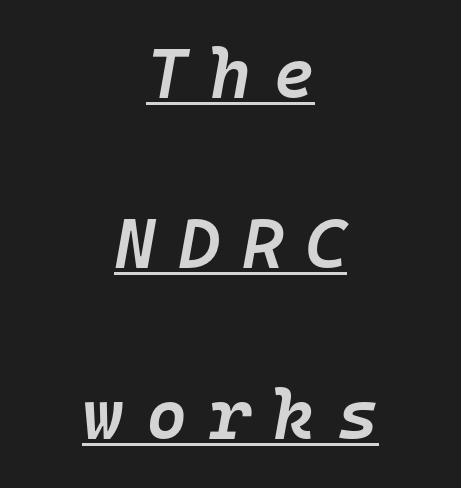
The image shows 71 px semibold type, italic (leaning right), monospaced; set centered, loose line spacing (2.4x), unusually wide letter spacing (+0.31 em), underlined; low stroke contrast and a medium x-height.
